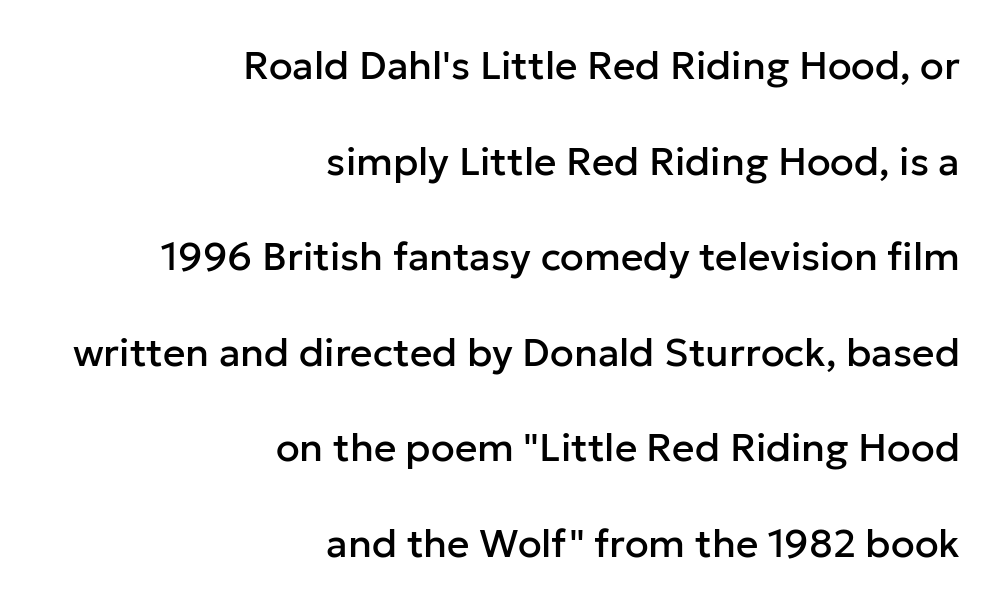
The image shows 39 px sans-serif type, upright; set right-aligned, loose line spacing (2.45x), normal letter spacing, not underlined; low stroke contrast and a medium x-height.
